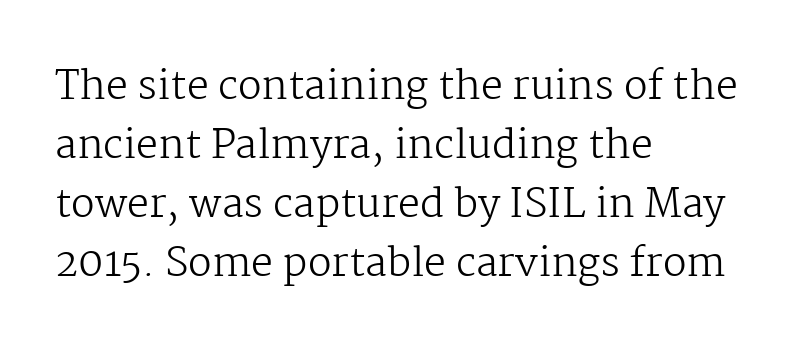
{"serif": "yes", "italic": "no", "bold": "no", "weight": "regular", "width": "normal", "stroke_contrast": "medium", "x_height": "medium", "monospaced": "no", "underline": "no", "align": "left", "line_spacing": "normal", "line_spacing_ratio": 1.51, "letter_spacing": "normal", "letter_spacing_em": 0.0, "glyph_px": 39}
